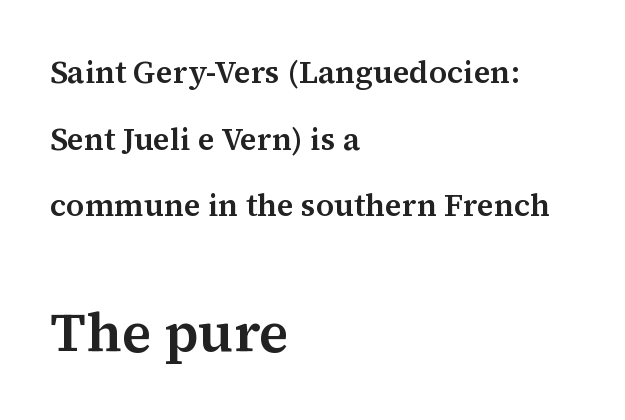
Q: Is the text italic (slanted)? A: No, it is upright.
Q: Is the typeface a serif or a sans-serif typeface? A: Serif.
Q: Is the text underlined? A: No.
Q: How is the paragraph aligned? A: Left-aligned.
Q: Is the spacing between letters normal or unusually wide? A: Normal.
Q: Is the spacing between lines tight, normal or loose? A: Loose.
Q: Which block of text is set in a larger size, the first (top) or the second (bottom)? A: The second (bottom) one.
Q: Width (condensed, normal, or wide)? A: Normal.
Q: Stroke contrast? A: Medium.
Q: x-height? A: Medium.
Q: Monospaced? A: No.
